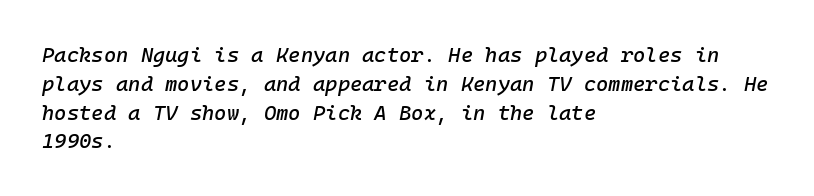
{"italic": "yes", "lean": "right", "slant_degrees": 10, "underline": "no", "align": "left", "line_spacing": "normal", "line_spacing_ratio": 1.37, "letter_spacing": "normal", "letter_spacing_em": 0.0, "glyph_px": 21}
